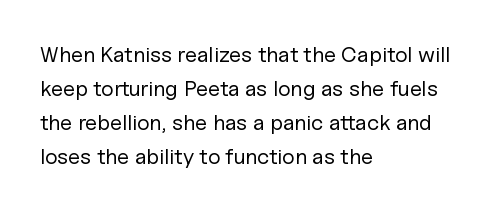
{"italic": "no", "bold": "no", "underline": "no", "align": "left", "line_spacing": "normal", "line_spacing_ratio": 1.55, "letter_spacing": "normal", "letter_spacing_em": 0.0, "glyph_px": 22}
